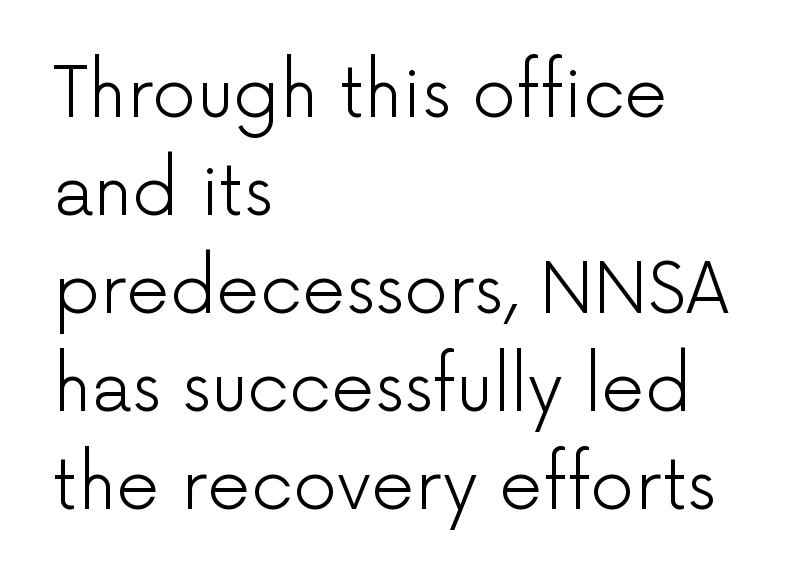
The image shows 69 px light sans-serif type, upright; set left-aligned, normal line spacing (1.42x), normal letter spacing, not underlined; low stroke contrast and a medium x-height.
